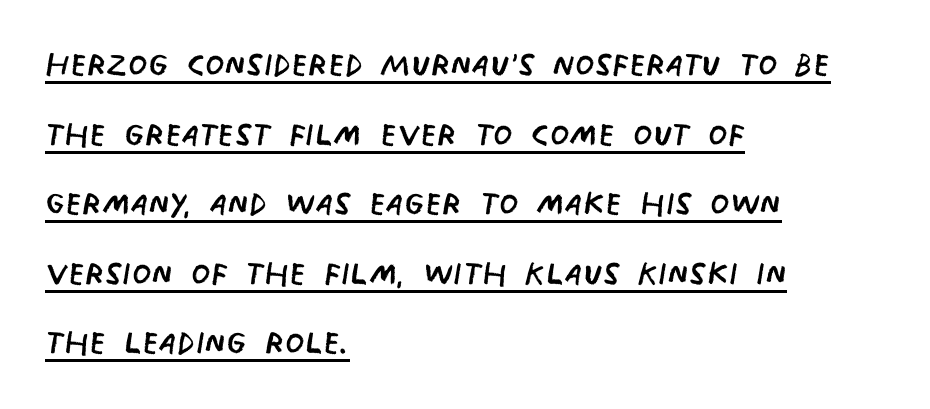
The image shows 44 px regular-weight, condensed sans-serif type; set left-aligned, normal line spacing (1.58x), normal letter spacing, underlined; low stroke contrast and a large x-height.
